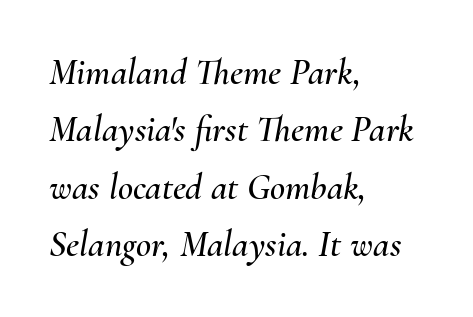
The rows are spaced the way most documents space them. Has an underline been added? It has not. Varying glyph widths throughout — classic text-font behaviour. The specimen reads as italic at a glance.
